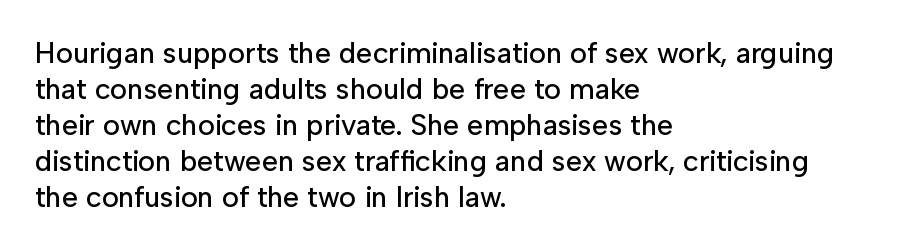
The image shows 29 px sans-serif type, upright; set left-aligned, line spacing 1.24x, normal letter spacing, not underlined; low stroke contrast and a medium x-height.
